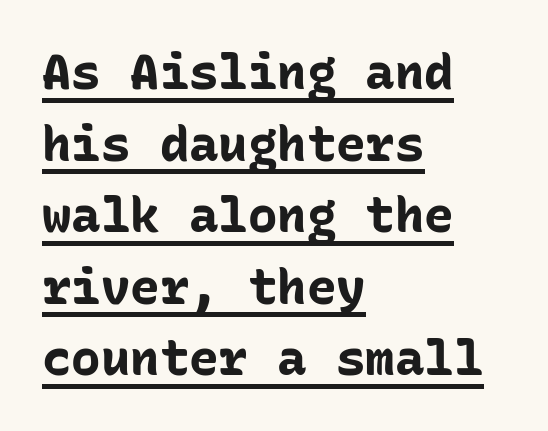
The image shows 49 px bold sans-serif type, upright, monospaced; set left-aligned, normal line spacing (1.46x), normal letter spacing, underlined; low stroke contrast and a medium x-height.
